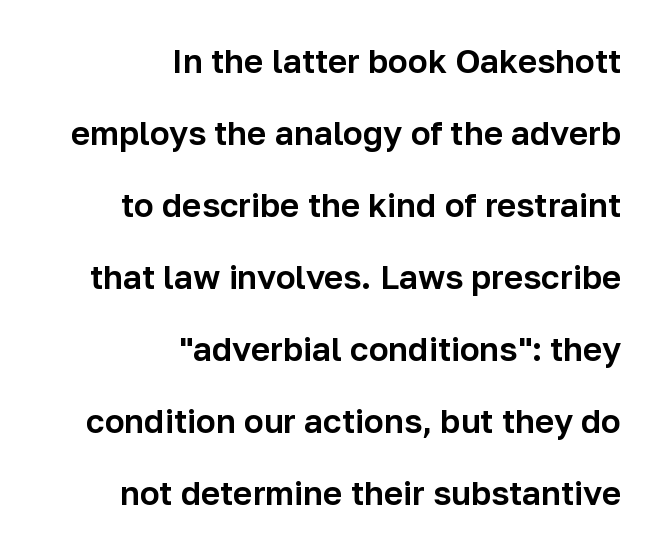
{"serif": "no", "italic": "no", "width": "normal", "stroke_contrast": "low", "x_height": "medium", "monospaced": "no", "underline": "no", "align": "right", "line_spacing": "loose", "line_spacing_ratio": 2.18, "letter_spacing": "normal", "letter_spacing_em": 0.0, "glyph_px": 33}
